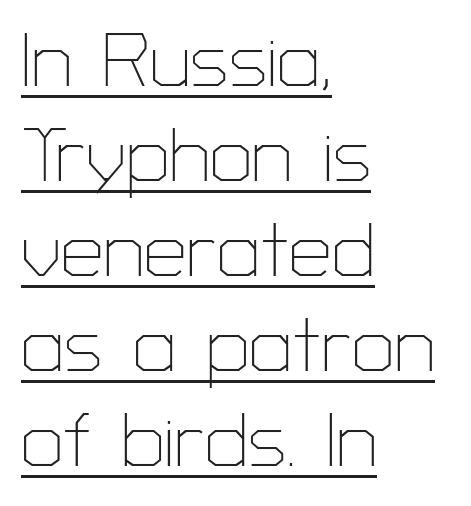
The image shows 76 px thin sans-serif type, upright; set left-aligned, normal line spacing (1.25x), normal letter spacing, underlined; low stroke contrast and a medium x-height.
